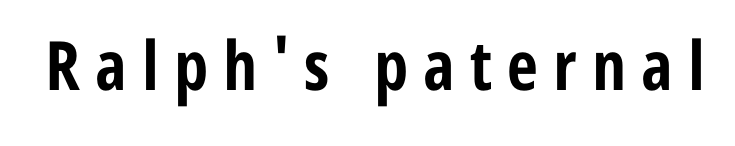
The strokes are fattened all the way to bold. The passage shown has open, widely tracked lettering throughout. Regarding serifs, this sample does without them. Each letter keeps its own natural width here, so spacing adapts to shape. No word sits above an underline.
